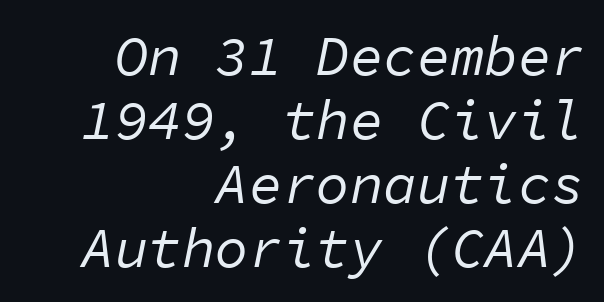
The text block is weighted toward the right margin, trailing off unevenly leftward. This sample uses an oblique cut, with every glyph tilted off the vertical. Ink coverage per letter is moderate at most. Vertical spacing — tight. Underlining? Definitely not there. Each letter, wide or thin by design, is forced into the same width here.
